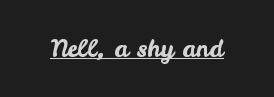
{"underline": "yes", "letter_spacing": "normal", "letter_spacing_em": 0.0, "glyph_px": 24}
